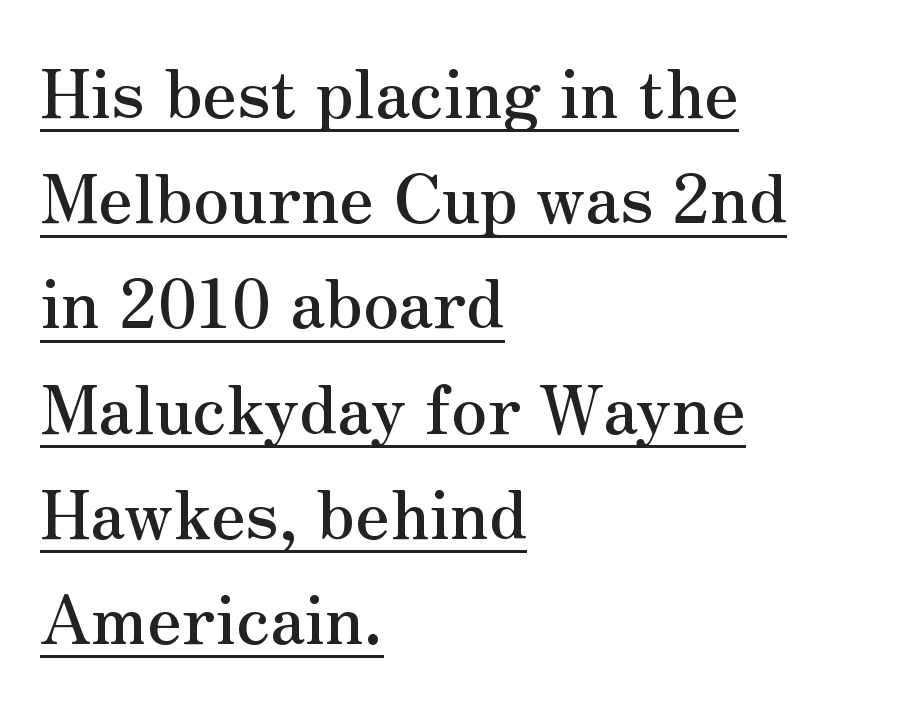
The image shows 67 px serif type, upright; set left-aligned, normal line spacing (1.57x), normal letter spacing, underlined; medium stroke contrast and a small x-height.
